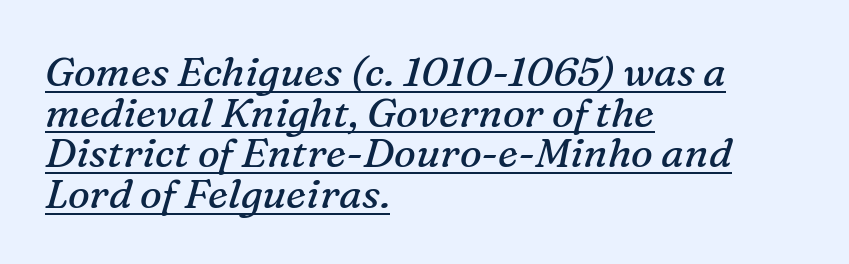
Q: Is the text bold? A: No.
Q: Is the text italic (slanted)? A: Yes, it leans right by about 16 degrees.
Q: Is the typeface a serif or a sans-serif typeface? A: Serif.
Q: Is the text underlined? A: Yes.
Q: How is the paragraph aligned? A: Left-aligned.
Q: Is the spacing between letters normal or unusually wide? A: Normal.
Q: Is the spacing between lines tight, normal or loose? A: Tight.
Q: Width (condensed, normal, or wide)? A: Normal.
Q: Stroke contrast? A: Medium.
Q: x-height? A: Medium.
Q: Monospaced? A: No.
